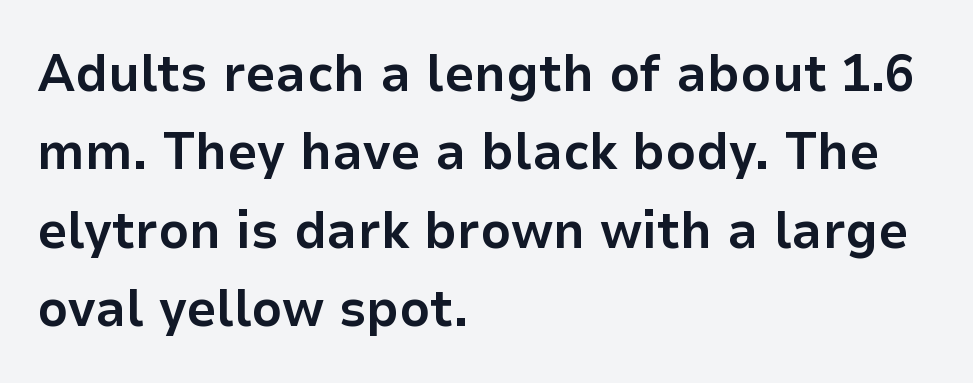
Q: Is the text bold? A: Yes.
Q: Is the text italic (slanted)? A: No, it is upright.
Q: Is the typeface a serif or a sans-serif typeface? A: Sans-serif.
Q: Is the text underlined? A: No.
Q: How is the paragraph aligned? A: Left-aligned.
Q: Is the spacing between letters normal or unusually wide? A: Normal.
Q: Is the spacing between lines tight, normal or loose? A: Normal.
Q: Width (condensed, normal, or wide)? A: Normal.
Q: Stroke contrast? A: Low.
Q: x-height? A: Medium.
Q: Monospaced? A: No.
